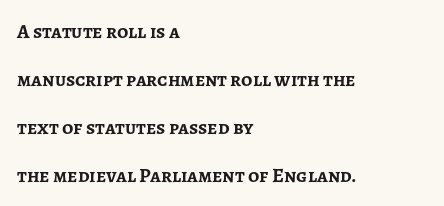
{"italic": "no", "bold": "yes", "underline": "no", "align": "left", "line_spacing": "loose", "line_spacing_ratio": 2.4, "letter_spacing": "normal", "letter_spacing_em": 0.0, "glyph_px": 20}
